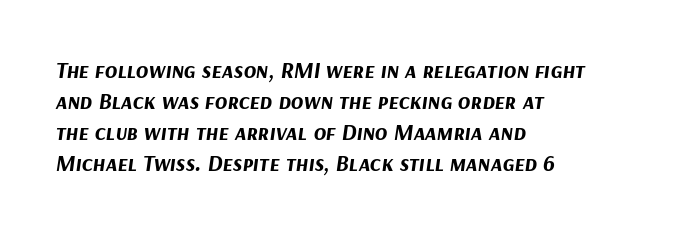
{"italic": "yes", "lean": "right", "slant_degrees": 9, "bold": "yes", "underline": "no", "align": "left", "line_spacing": "normal", "line_spacing_ratio": 1.35, "letter_spacing": "normal", "letter_spacing_em": 0.0, "glyph_px": 23}
